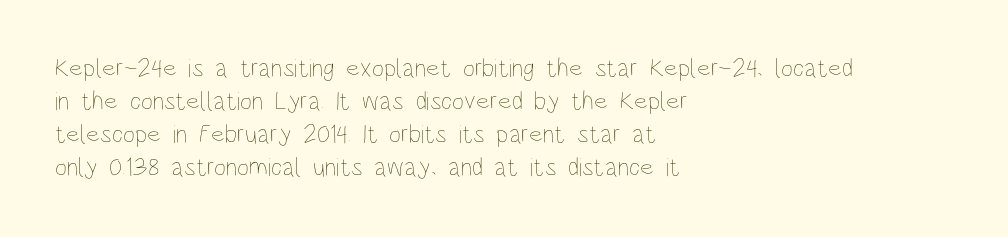
When letters stand straight like this, we call the style roman or upright. These lines sit exactly where default settings would place them. Students, note that the glyphs here touch the page at normal intervals. The passage shown is not bold in any degree. In CSS terms this would be text-align: left. Underlining? Definitely not there.
